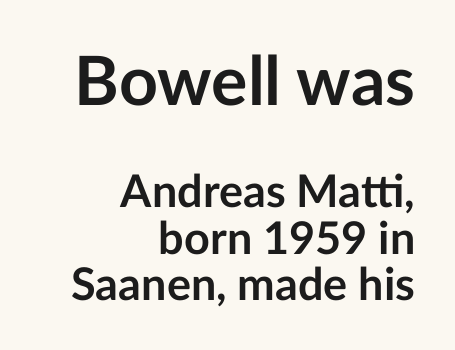
Q: Is the text bold? A: Yes.
Q: Is the text italic (slanted)? A: No, it is upright.
Q: Is the typeface a serif or a sans-serif typeface? A: Sans-serif.
Q: Is the text underlined? A: No.
Q: How is the paragraph aligned? A: Right-aligned.
Q: Is the spacing between letters normal or unusually wide? A: Normal.
Q: Is the spacing between lines tight, normal or loose? A: Tight.
Q: Which block of text is set in a larger size, the first (top) or the second (bottom)? A: The first (top) one.
Q: Width (condensed, normal, or wide)? A: Normal.
Q: Stroke contrast? A: Low.
Q: x-height? A: Medium.
Q: Monospaced? A: No.
